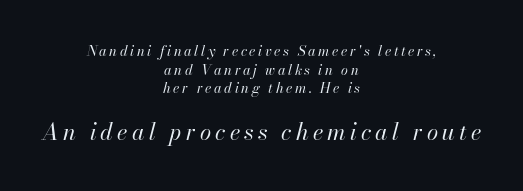
{"italic": "yes", "lean": "right", "slant_degrees": 13, "bold": "no", "underline": "no", "align": "center", "line_spacing": "normal", "line_spacing_ratio": 1.33, "larger_block": "second", "size_ratio": 1.64, "glyph_px": 23}
